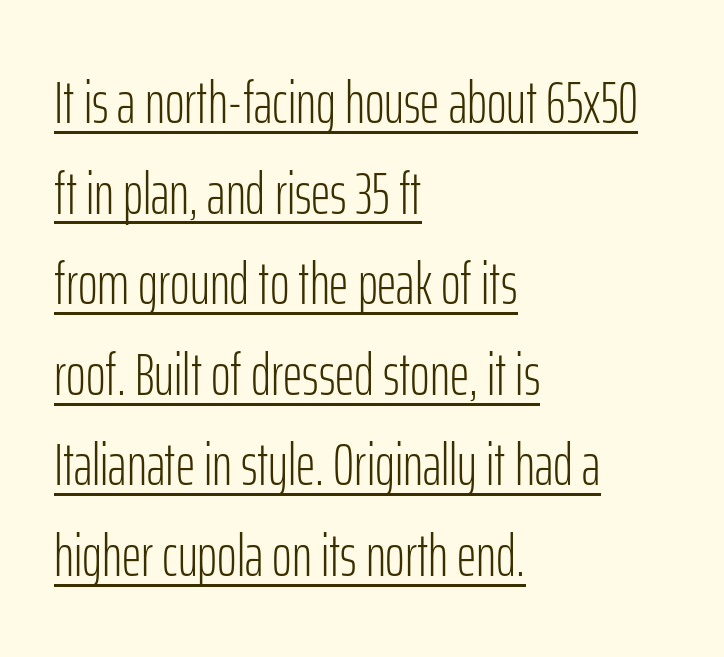
{"serif": "no", "italic": "no", "bold": "no", "weight": "light", "width": "condensed", "stroke_contrast": "low", "x_height": "medium", "monospaced": "no", "underline": "yes", "align": "left", "line_spacing": "normal", "line_spacing_ratio": 1.51, "letter_spacing": "normal", "letter_spacing_em": 0.0, "glyph_px": 60}
